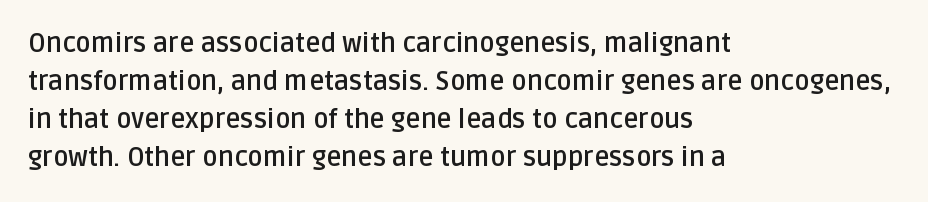
Q: Is the text bold? A: Yes.
Q: Is the text italic (slanted)? A: No, it is upright.
Q: Is the text underlined? A: No.
Q: How is the paragraph aligned? A: Left-aligned.
Q: Is the spacing between letters normal or unusually wide? A: Normal.
Q: Is the spacing between lines tight, normal or loose? A: Normal.
